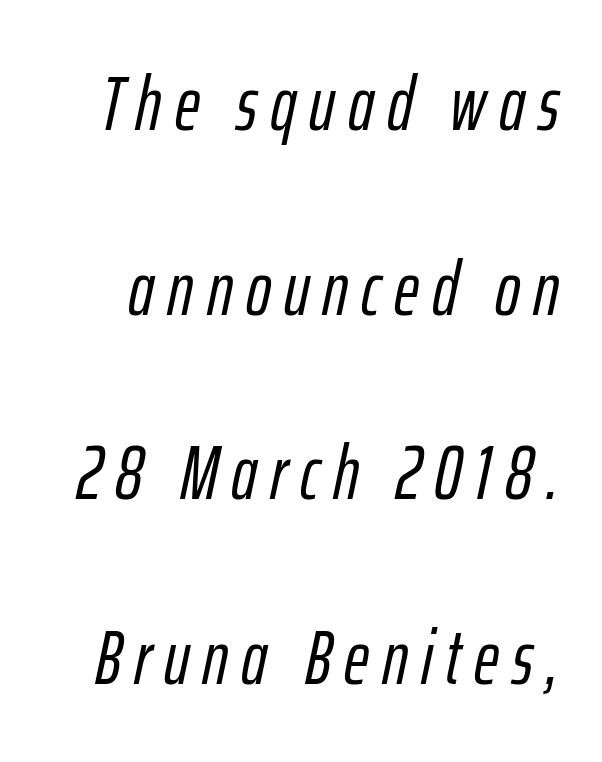
{"italic": "yes", "lean": "right", "slant_degrees": 12, "width": "condensed", "stroke_contrast": "low", "x_height": "medium", "monospaced": "no", "underline": "no", "line_spacing": "loose", "line_spacing_ratio": 2.43, "glyph_px": 76}
